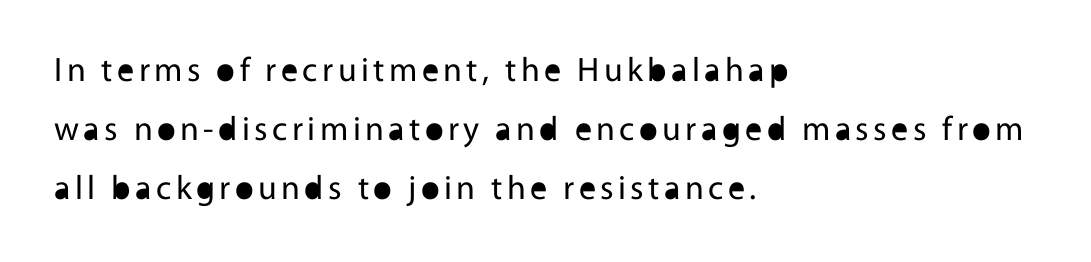
{"serif": "no", "italic": "no", "bold": "no", "weight": "regular", "width": "normal", "x_height": "medium", "monospaced": "no", "underline": "no", "align": "left", "line_spacing_ratio": 1.74, "glyph_px": 34}
